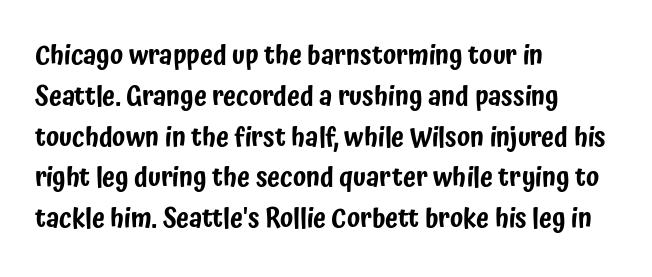
The space between consecutive lines is moderate. This sample uses plain, unmodified letter spacing. Layout note: lines flush left. No italicization has been applied; the sample stays upright. The passage shown is not underscored anywhere.
